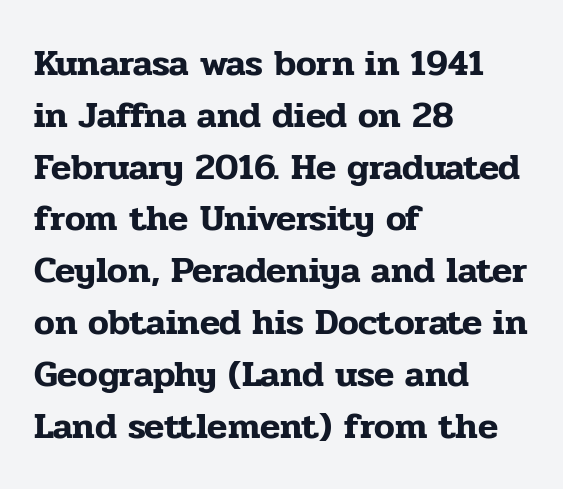
Each row of text sits above clean, open space. The setting favours the left margin, as ordinary paragraphs usually do. Spacing verdict: proportional, widths tailored to each character. Nobody touched the tracking dial on this one. Summary of vertical rhythm: regular, with standard interline spacing.
